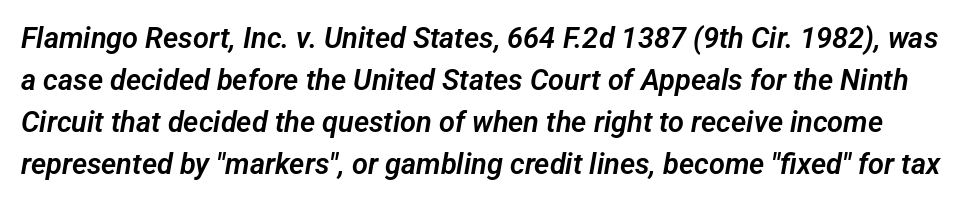
The passage shown is typed in a proportional face where columns would drift. Descender tails drop into unmarked territory. Classification — sans serif. The rendering keeps characters at their native spacing. Regular leading.
